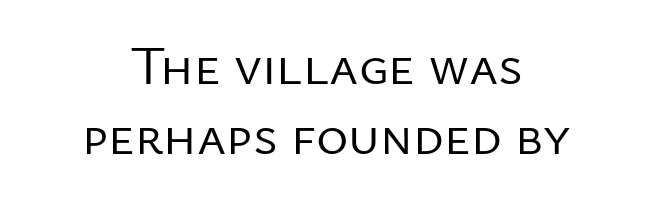
{"serif": "no", "italic": "no", "bold": "no", "weight": "regular", "width": "normal", "stroke_contrast": "low", "x_height": "medium", "monospaced": "no", "underline": "no", "align": "center", "line_spacing": "normal", "line_spacing_ratio": 1.27, "letter_spacing": "normal", "letter_spacing_em": 0.0, "glyph_px": 55}
